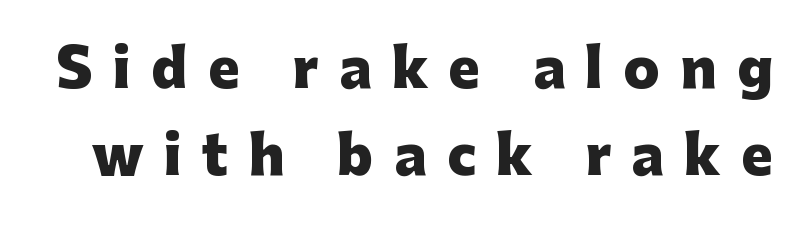
A roman cut, with each character standing at attention. Descenders hang freely into open space. Type style note: lacks serifs. The passage shown is typed in a proportional face where columns would drift. Characters follow at a spacing far wider than the type designer built in.
